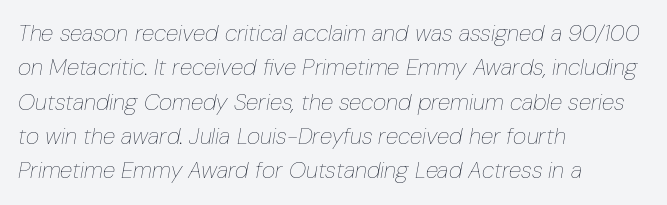
Each stroke keeps to a modest, everyday thickness or less. Regarding leading, the lines here are spaced in the standard way. Nobody touched the tracking dial on this one. The rendering anchors every line to the left-hand side. You can tell it's italic because the verticals aren't actually vertical. Clear beneath every line of the passage.
